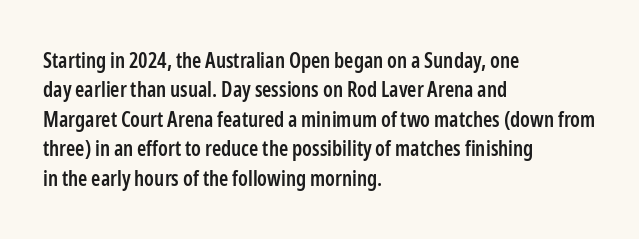
The image shows 21 px text type, upright; set left-aligned, normal line spacing (1.4x), normal letter spacing, not underlined.
